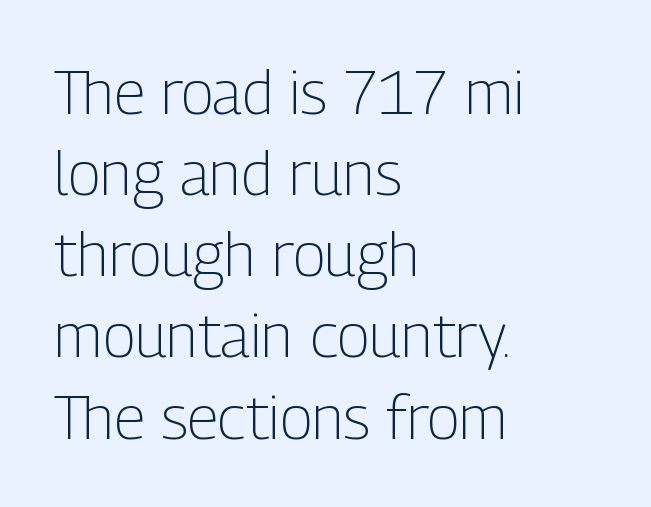
{"serif": "no", "italic": "no", "bold": "no", "weight": "light", "width": "condensed", "stroke_contrast": "low", "x_height": "medium", "monospaced": "no", "underline": "no", "align": "left", "line_spacing": "normal", "line_spacing_ratio": 1.33, "letter_spacing": "normal", "letter_spacing_em": 0.0, "glyph_px": 61}
